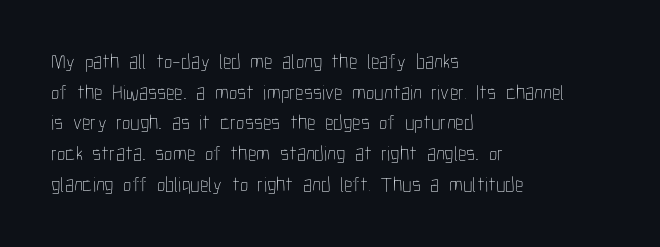
The strip under each line holds only bare page. The lines in this sample share a left origin and differ only in where they stop. The block of text has a typical density, with ordinary space between rows. A typesetter would call this zero additional tracking. Each stroke keeps to a modest, everyday thickness or less. Style check: upright.
